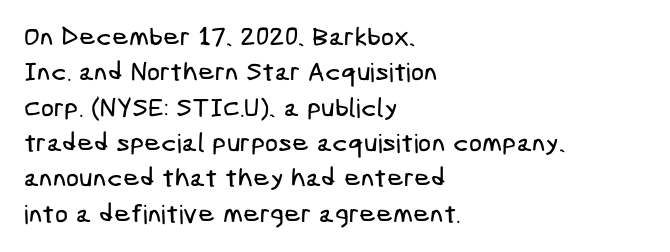
A clean baseline with only descenders dipping below it. These lines are set flush left with a ragged right edge. The rendering uses a moderate line-height, typical for paragraphs. The line texture is even and compact thanks to regular tracking.
